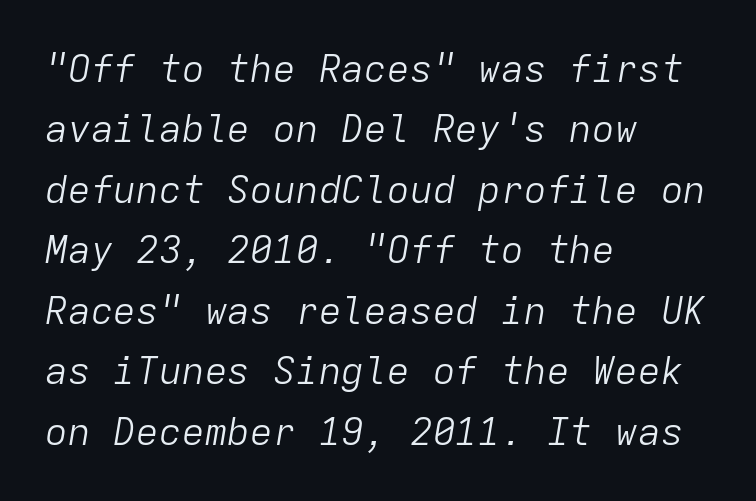
{"italic": "yes", "lean": "right", "slant_degrees": 9, "bold": "no", "weight": "light", "width": "normal", "stroke_contrast": "low", "x_height": "medium", "monospaced": "yes", "underline": "no", "align": "left", "line_spacing": "normal", "line_spacing_ratio": 1.59, "letter_spacing": "normal", "letter_spacing_em": 0.0, "glyph_px": 38}
